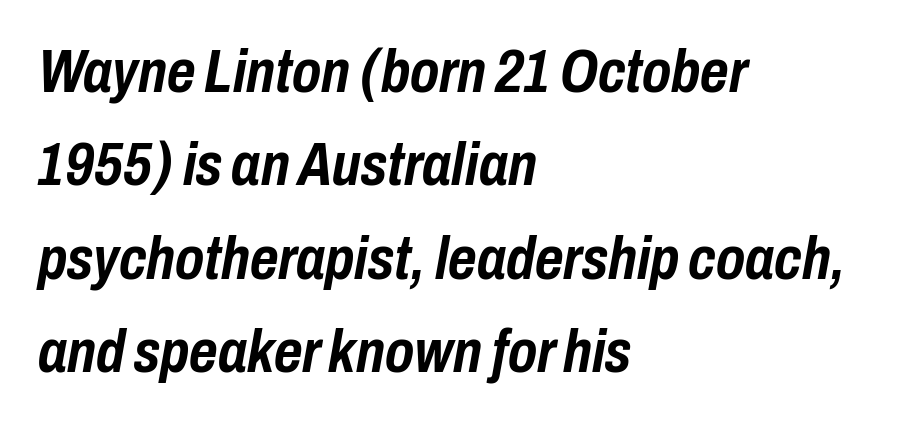
These lines are set flush left with a ragged right edge. The text carries the slant typical of an italic or oblique font. This sample keeps an unexceptional amount of space between lines. These lines are rendered in a variable-pitch font. How heavy is the stroke? Heavy — this is a bold.
